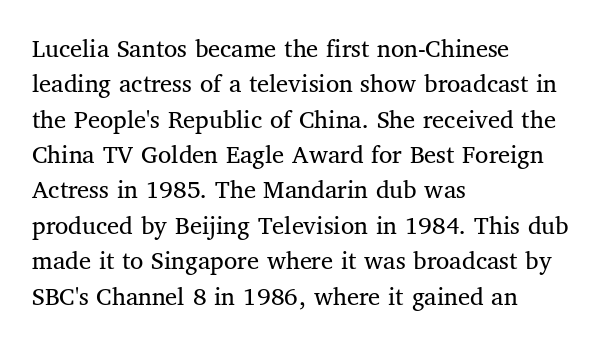
The image shows 27 px text type, upright; set left-aligned, normal line spacing (1.31x), normal letter spacing, not underlined.
